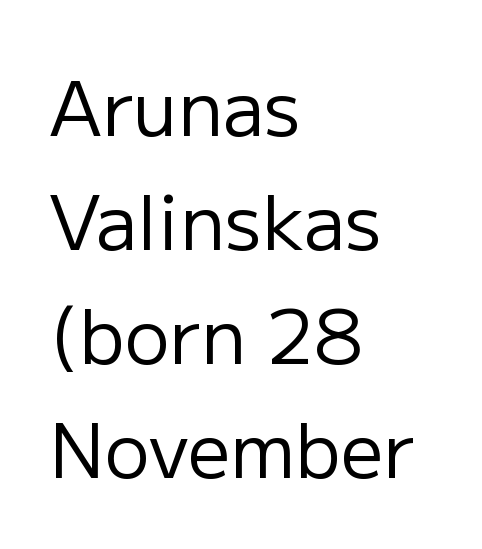
A typesetter would call this proportional, since set widths differ per character. You can tell from the bare stems that sans-serif type was used. Vertical spacing — default. Counters stay open thanks to moderate or lighter strokes.
